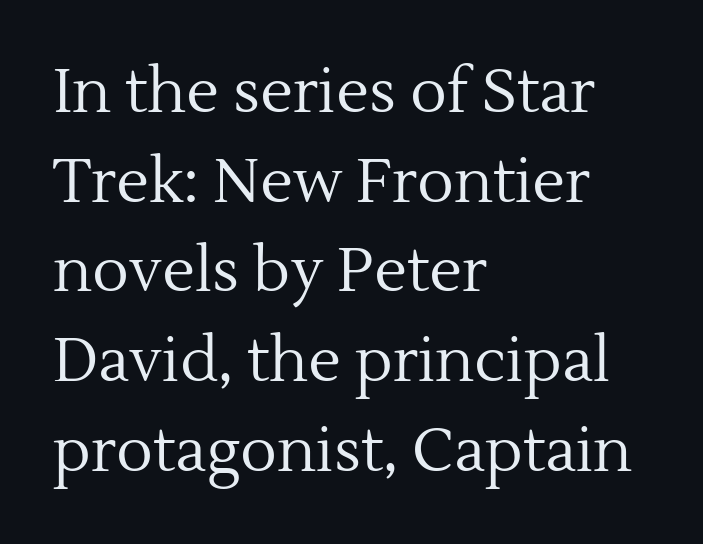
Q: Is the text bold? A: No.
Q: Is the text italic (slanted)? A: No, it is upright.
Q: Is the typeface a serif or a sans-serif typeface? A: Serif.
Q: Is the text underlined? A: No.
Q: How is the paragraph aligned? A: Left-aligned.
Q: Is the spacing between letters normal or unusually wide? A: Normal.
Q: Is the spacing between lines tight, normal or loose? A: Normal.
Q: Width (condensed, normal, or wide)? A: Normal.
Q: x-height? A: Medium.
Q: Monospaced? A: No.
